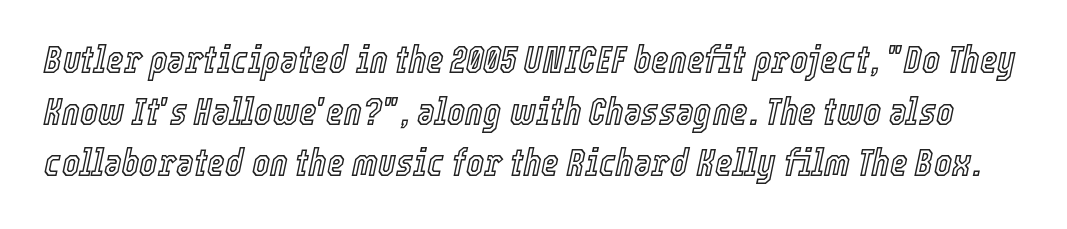
The image shows 38 px condensed type, italic (leaning right); set normal line spacing (1.36x), normal letter spacing, not underlined; a medium x-height.
